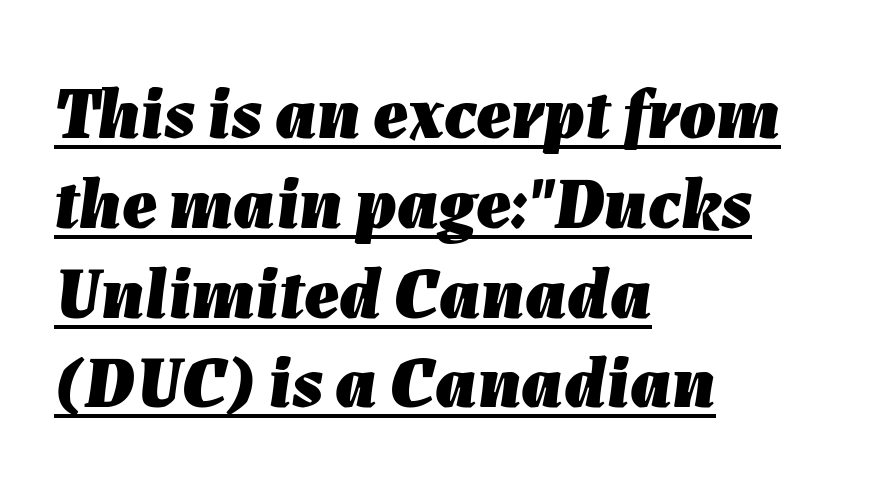
The image shows 73 px heavy type, italic (leaning right); set left-aligned, line spacing 1.23x, normal letter spacing, underlined; low stroke contrast and a medium x-height.
